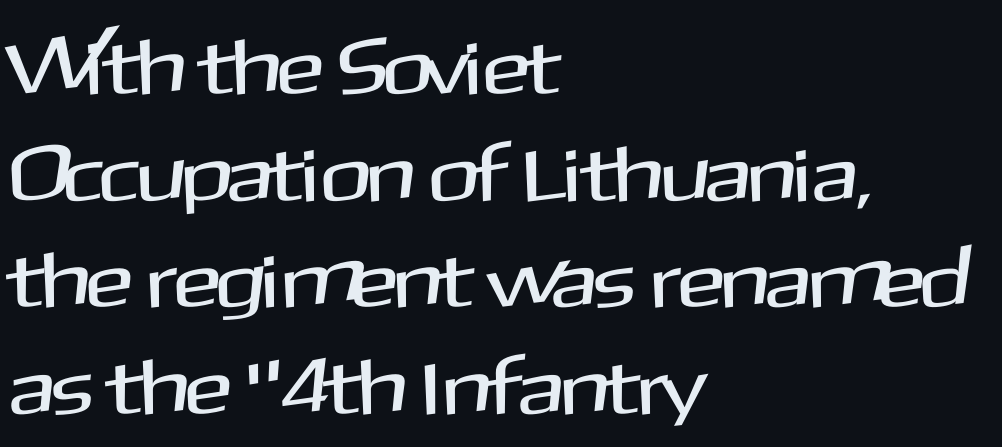
Q: Is the text italic (slanted)? A: No, it is upright.
Q: Is the typeface a serif or a sans-serif typeface? A: Sans-serif.
Q: Is the text underlined? A: No.
Q: How is the paragraph aligned? A: Left-aligned.
Q: Is the spacing between letters normal or unusually wide? A: Normal.
Q: Is the spacing between lines tight, normal or loose? A: Normal.
Q: Width (condensed, normal, or wide)? A: Normal.
Q: Stroke contrast? A: Medium.
Q: x-height? A: Medium.
Q: Monospaced? A: No.
